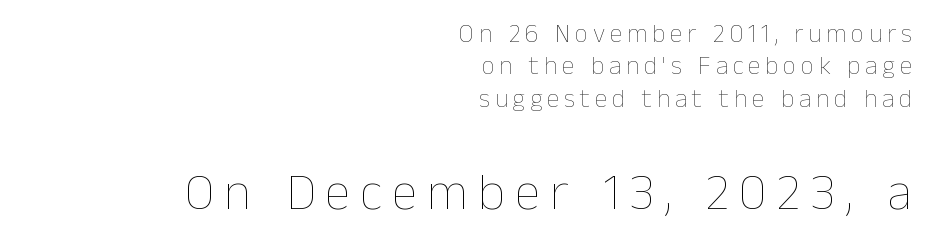
Looks like regular typesetting: each glyph gets only the width it needs. The rendering anchors every line to the right-hand side. Whoever set this made the second block the dominant, larger element. Each row of text sits above clean, open space. The specimen reads as upright at a glance.
